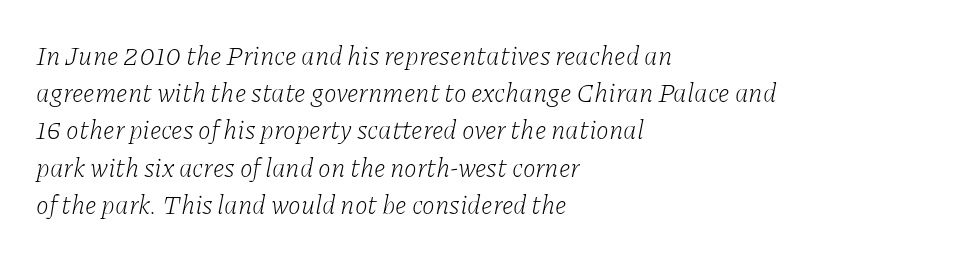
{"italic": "yes", "lean": "right", "slant_degrees": 11, "bold": "no", "underline": "no", "align": "left", "line_spacing": "normal", "line_spacing_ratio": 1.43, "letter_spacing": "normal", "letter_spacing_em": 0.0, "glyph_px": 26}
